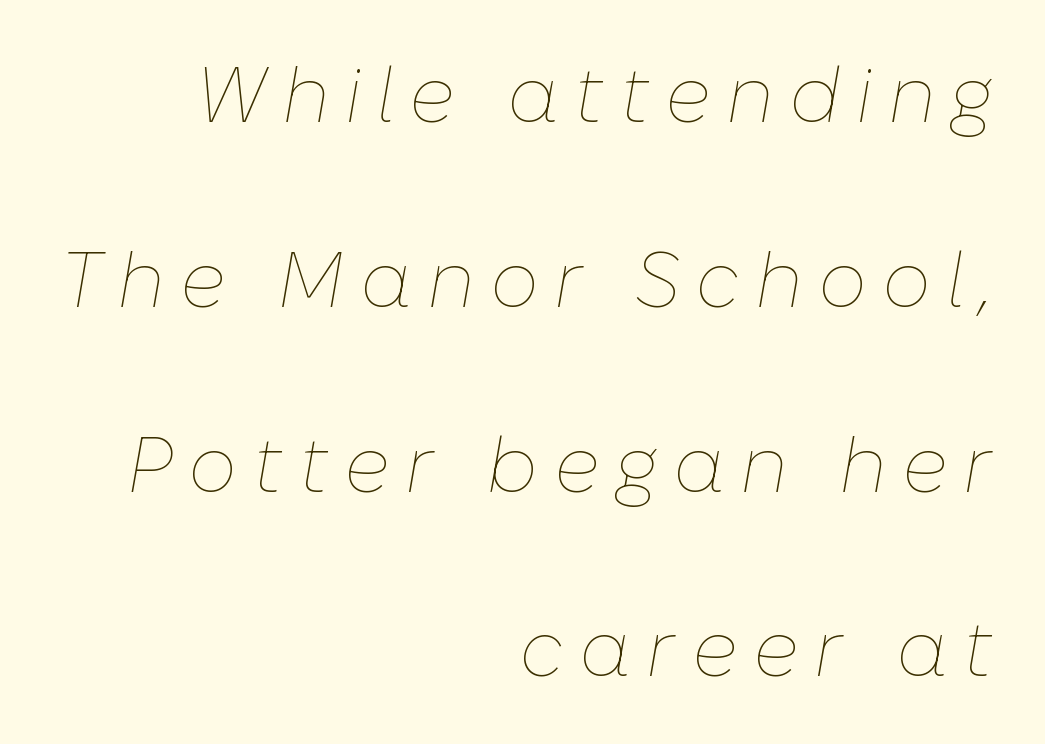
The image shows 77 px thin type, italic (leaning right); set right-aligned, loose line spacing (2.4x), unusually wide letter spacing (+0.2 em), not underlined; low stroke contrast and a medium x-height.
